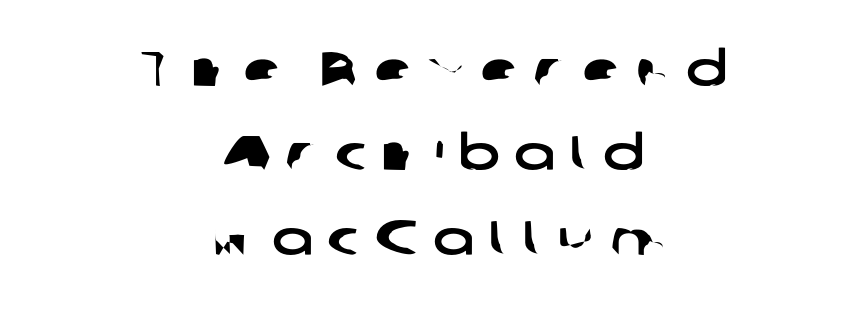
The image shows 49 px wide sans-serif type; set centered, line spacing 1.72x, unusually wide letter spacing (+0.3 em), not underlined; low stroke contrast and a medium x-height.
